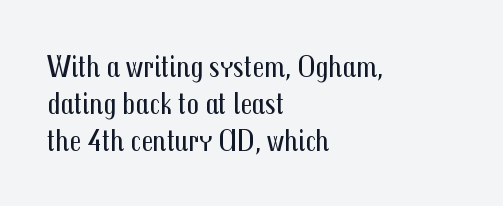
The image shows 31 px regular-weight, condensed sans-serif type, upright; set left-aligned, line spacing 1.2x, normal letter spacing, not underlined; medium stroke contrast and a medium x-height.
